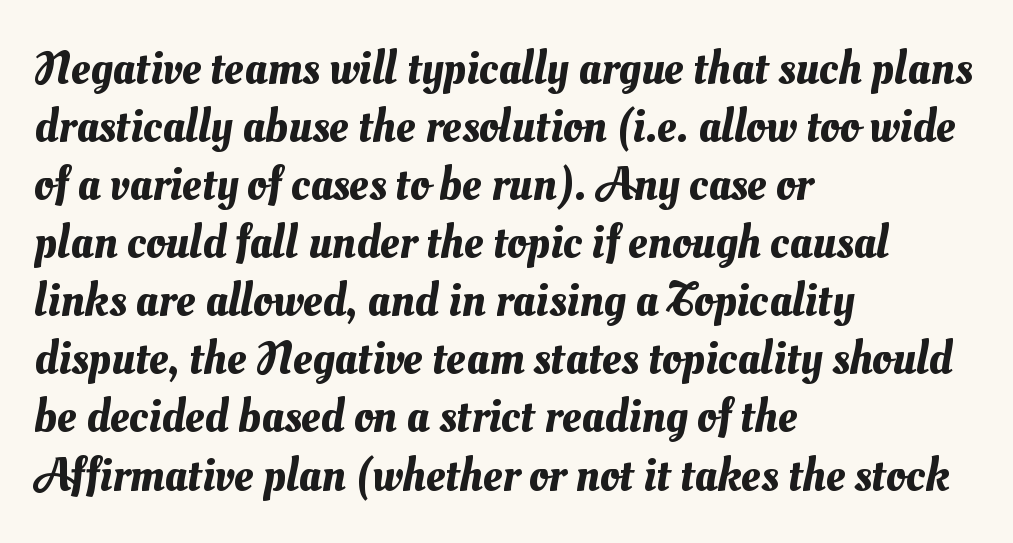
The words here are not underlined. Character widths vary here, with narrow letters taking less room than wide ones. Characters follow at the spacing the type designer built in. Left-aligned paragraph, ragged on the right.
